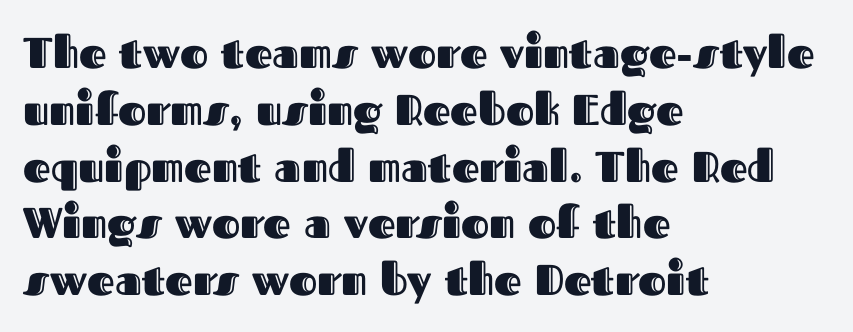
The image shows 43 px text type, upright; set left-aligned, normal line spacing (1.32x), normal letter spacing, not underlined; a medium x-height.
